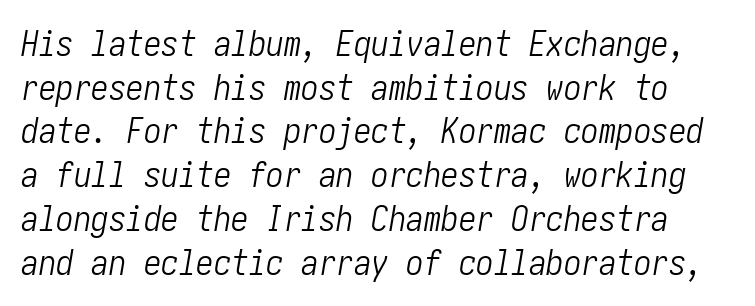
Decoration check: the copy has no underline. The passage shown leans; its letterforms are oblique. No heavy texture on the line: the type isn't bold. Rows of type keep a routine distance in the vertical direction. A typesetter would call this zero additional tracking.
